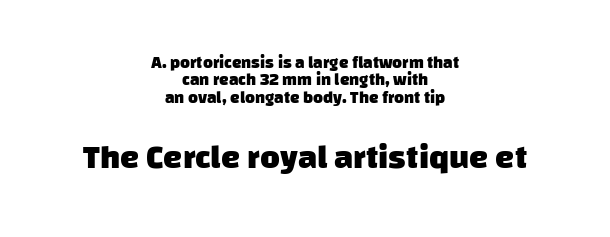
Q: Is the text bold? A: Yes.
Q: Is the typeface a serif or a sans-serif typeface? A: Sans-serif.
Q: Is the text underlined? A: No.
Q: How is the paragraph aligned? A: Centered.
Q: Is the spacing between letters normal or unusually wide? A: Normal.
Q: Is the spacing between lines tight, normal or loose? A: Tight.
Q: Which block of text is set in a larger size, the first (top) or the second (bottom)? A: The second (bottom) one.
Q: Width (condensed, normal, or wide)? A: Normal.
Q: Stroke contrast? A: Low.
Q: x-height? A: Large.
Q: Monospaced? A: No.
